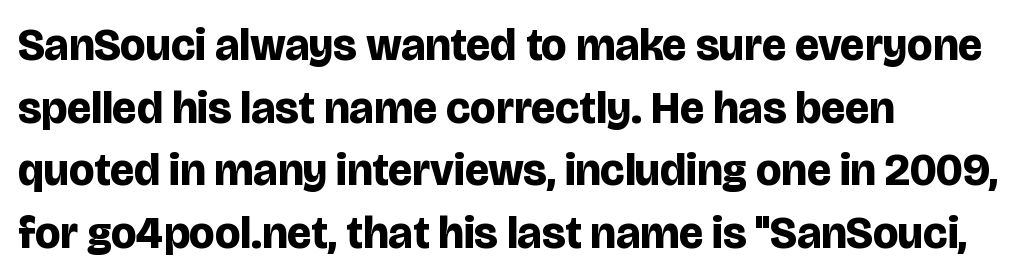
The image shows 45 px bold sans-serif type, upright; set left-aligned, normal line spacing (1.39x), normal letter spacing, not underlined; low stroke contrast and a large x-height.
